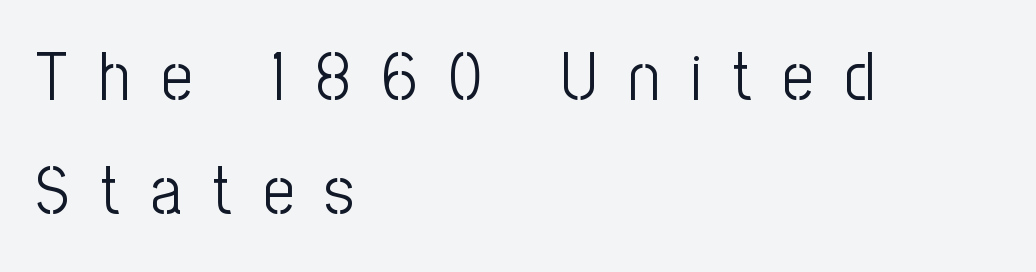
{"serif": "no", "italic": "no", "bold": "no", "weight": "light", "width": "condensed", "stroke_contrast": "low", "x_height": "medium", "monospaced": "no", "underline": "no", "align": "left", "line_spacing": "normal", "line_spacing_ratio": 1.67, "letter_spacing": "wide", "letter_spacing_em": 0.46, "glyph_px": 68}
